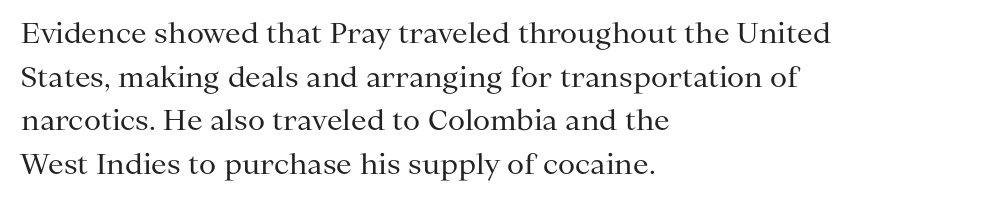
Q: Is the text bold? A: No.
Q: Is the text italic (slanted)? A: No, it is upright.
Q: Is the typeface a serif or a sans-serif typeface? A: Serif.
Q: Is the text underlined? A: No.
Q: How is the paragraph aligned? A: Left-aligned.
Q: Is the spacing between letters normal or unusually wide? A: Normal.
Q: Is the spacing between lines tight, normal or loose? A: Normal.
Q: Width (condensed, normal, or wide)? A: Normal.
Q: Stroke contrast? A: Medium.
Q: x-height? A: Medium.
Q: Monospaced? A: No.
